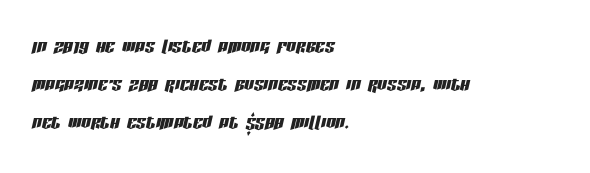
Honestly, the letter spacing is just normal — you wouldn't notice it. Teacher's note: observe the even left margin — that is flush-left alignment. Rows of type keep a routine distance in the vertical direction. Check the space under the baseline: it is left empty. The passage shown leans; its letterforms are oblique.
